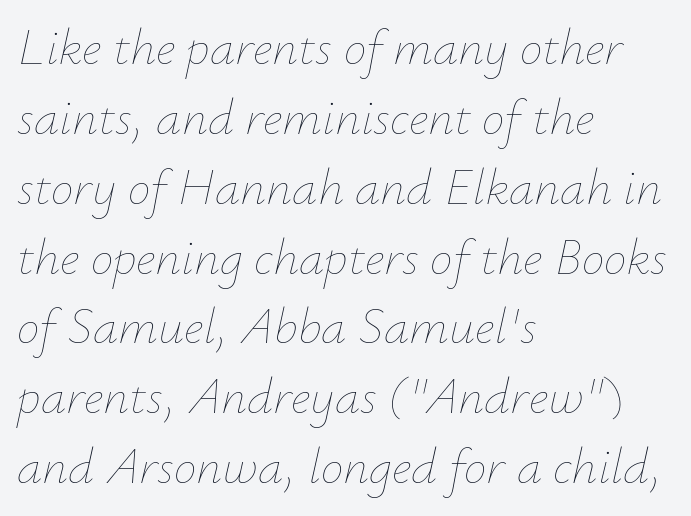
{"italic": "yes", "lean": "right", "slant_degrees": 12, "bold": "no", "weight": "thin", "width": "normal", "stroke_contrast": "low", "x_height": "small", "monospaced": "no", "underline": "no", "align": "left", "line_spacing": "normal", "line_spacing_ratio": 1.37, "letter_spacing": "normal", "letter_spacing_em": 0.0, "glyph_px": 51}
